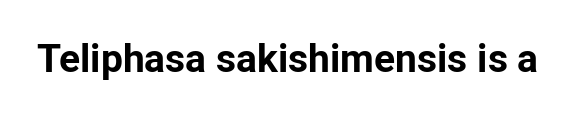
The face used here is rendered with its standard letterfit. Only glyphs here, with clear space below each row. Is this a fixed-width face? No — the glyphs have proportional, varying widths. Ordinary non-slanted type is in use. Thick stems and heavy bowls — unmistakably bold. The type family on display is of the sans-serif kind.
